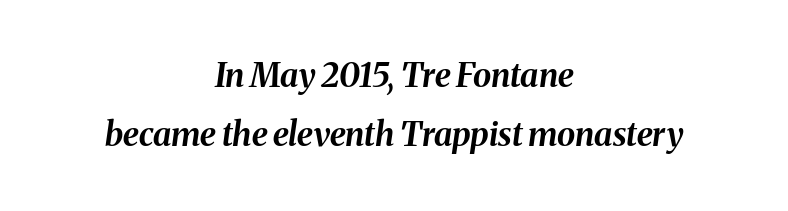
{"italic": "yes", "lean": "right", "slant_degrees": 8, "bold": "yes", "weight": "bold", "width": "normal", "stroke_contrast": "medium", "x_height": "medium", "monospaced": "no", "underline": "no", "align": "center", "line_spacing_ratio": 1.8, "letter_spacing": "normal", "letter_spacing_em": 0.0, "glyph_px": 33}
